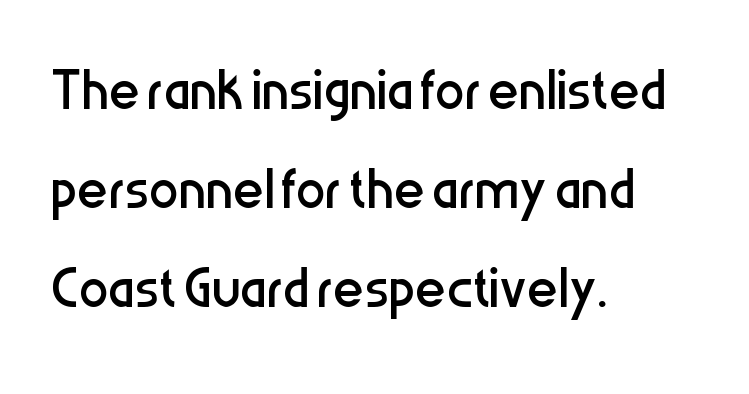
The text block is weighted toward the left margin, trailing off unevenly rightward. Students, note that the glyphs here touch the page at normal intervals. Stem width sits at or under what a default text font uses. The passage shown is not underscored anywhere. Every character sits straight up, as roman type does.
